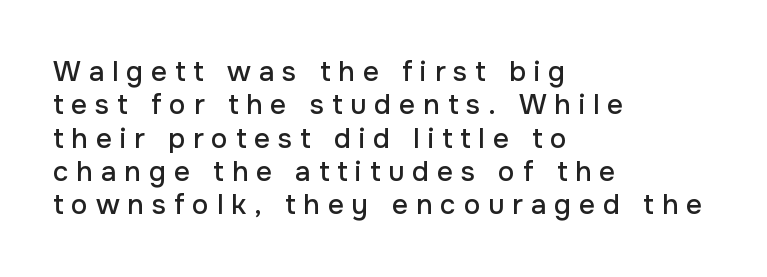
The image shows 28 px sans-serif type, upright; set left-aligned, line spacing 1.19x, unusually wide letter spacing (+0.28 em), not underlined; low stroke contrast and a medium x-height.
